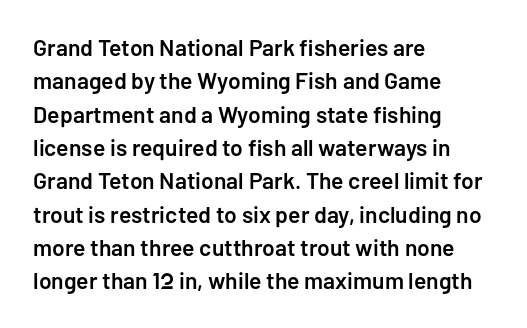
{"italic": "no", "bold": "semi", "underline": "no", "align": "left", "line_spacing": "normal", "line_spacing_ratio": 1.45, "letter_spacing": "normal", "letter_spacing_em": 0.0, "glyph_px": 23}
